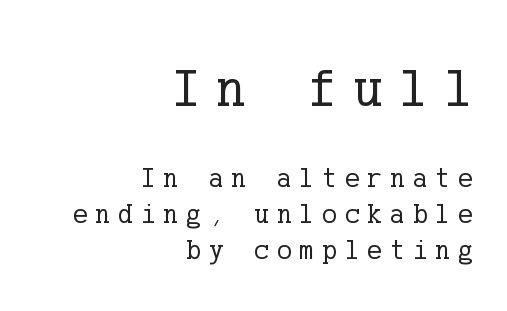
{"serif": "yes", "italic": "no", "bold": "no", "weight": "regular", "width": "normal", "stroke_contrast": "low", "x_height": "medium", "underline": "no", "align": "right", "line_spacing": "normal", "line_spacing_ratio": 1.29, "letter_spacing": "wide", "letter_spacing_em": 0.28, "larger_block": "first", "size_ratio": 2.0, "glyph_px": 56}
